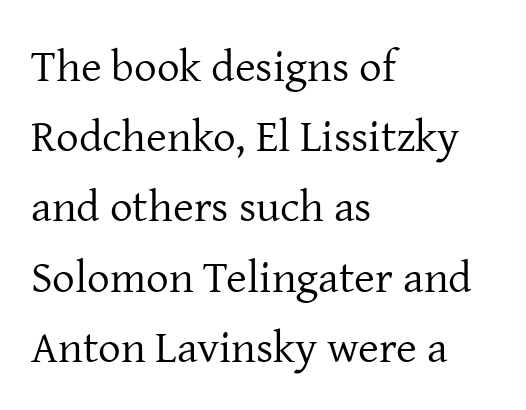
Q: Is the text bold? A: No.
Q: Is the text italic (slanted)? A: No, it is upright.
Q: Is the typeface a serif or a sans-serif typeface? A: Serif.
Q: Is the text underlined? A: No.
Q: How is the paragraph aligned? A: Left-aligned.
Q: Is the spacing between letters normal or unusually wide? A: Normal.
Q: Is the spacing between lines tight, normal or loose? A: Normal.
Q: Width (condensed, normal, or wide)? A: Normal.
Q: Stroke contrast? A: Low.
Q: x-height? A: Medium.
Q: Monospaced? A: No.
